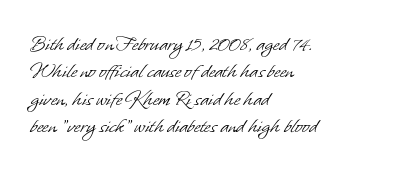
The image shows 22 px text type; set left-aligned, normal line spacing (1.25x), normal letter spacing, not underlined.
